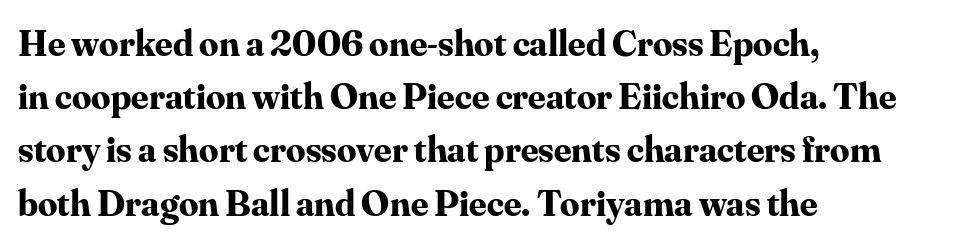
Q: Is the text bold? A: Yes.
Q: Is the text italic (slanted)? A: No, it is upright.
Q: Is the typeface a serif or a sans-serif typeface? A: Serif.
Q: Is the text underlined? A: No.
Q: How is the paragraph aligned? A: Left-aligned.
Q: Is the spacing between letters normal or unusually wide? A: Normal.
Q: Is the spacing between lines tight, normal or loose? A: Normal.
Q: Width (condensed, normal, or wide)? A: Normal.
Q: Stroke contrast? A: Medium.
Q: x-height? A: Small.
Q: Monospaced? A: No.
